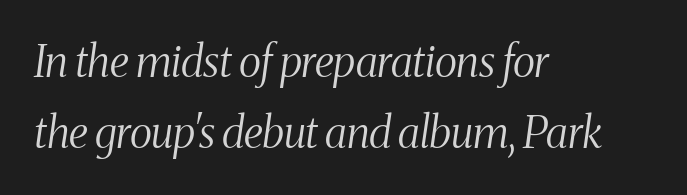
Q: Is the text bold? A: No.
Q: Is the text italic (slanted)? A: Yes, it leans right by about 8 degrees.
Q: Is the typeface a serif or a sans-serif typeface? A: Serif.
Q: Is the text underlined? A: No.
Q: How is the paragraph aligned? A: Left-aligned.
Q: Is the spacing between letters normal or unusually wide? A: Normal.
Q: Is the spacing between lines tight, normal or loose? A: Normal.
Q: Width (condensed, normal, or wide)? A: Condensed.
Q: Stroke contrast? A: Medium.
Q: x-height? A: Medium.
Q: Monospaced? A: No.
